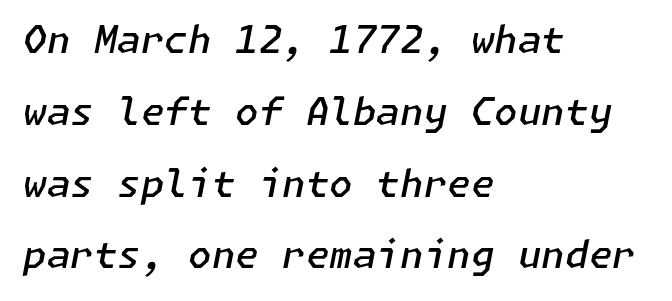
The image shows 38 px semibold type, italic (leaning right); set left-aligned, line spacing 1.89x, normal letter spacing, not underlined; low stroke contrast and a medium x-height.
